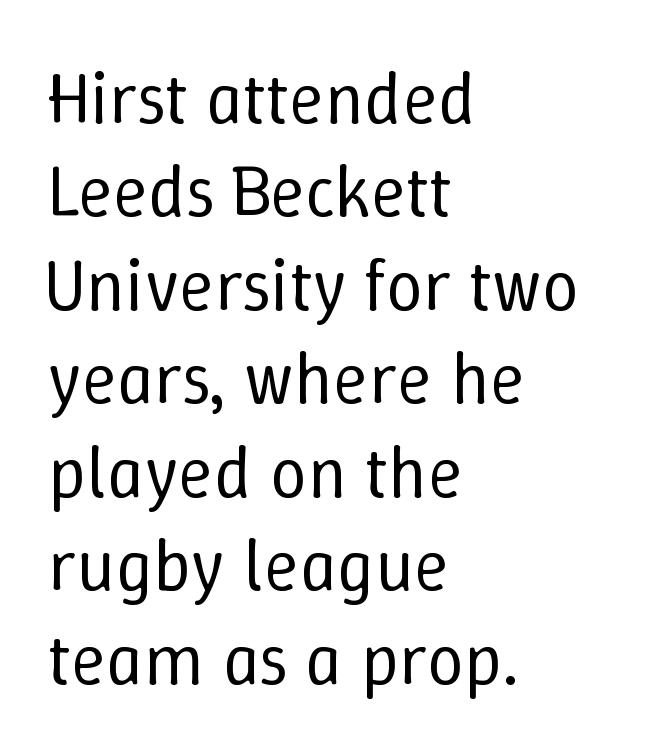
{"italic": "no", "bold": "no", "weight": "regular", "width": "normal", "stroke_contrast": "low", "x_height": "medium", "monospaced": "no", "underline": "no", "align": "left", "line_spacing": "normal", "line_spacing_ratio": 1.28, "letter_spacing": "normal", "letter_spacing_em": 0.0, "glyph_px": 73}
